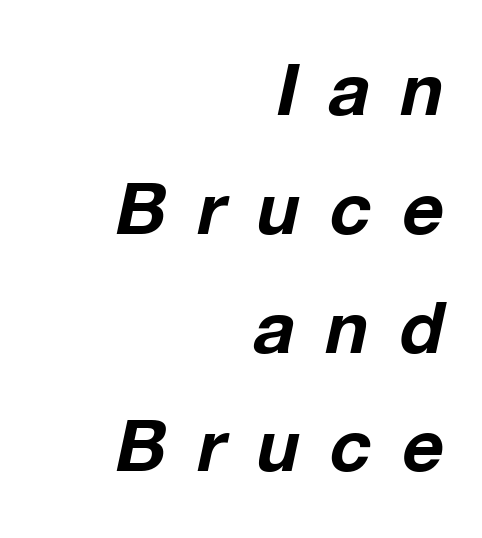
Q: Is the text bold? A: Yes.
Q: Is the text italic (slanted)? A: Yes, it leans right by about 12 degrees.
Q: Is the text underlined? A: No.
Q: How is the paragraph aligned? A: Right-aligned.
Q: Is the spacing between letters normal or unusually wide? A: Unusually wide.
Q: Is the spacing between lines tight, normal or loose? A: Normal.
Q: Width (condensed, normal, or wide)? A: Normal.
Q: Stroke contrast? A: Low.
Q: x-height? A: Medium.
Q: Monospaced? A: No.
